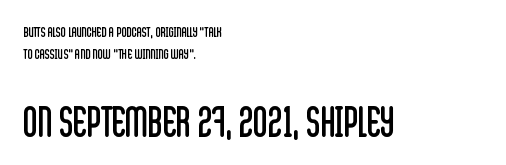
Underlining? Definitely not there. Horizontal bands of white between lines are of average thickness. This sample uses plain, unmodified letter spacing. Is this a fixed-width face? No — the glyphs have proportional, varying widths.
